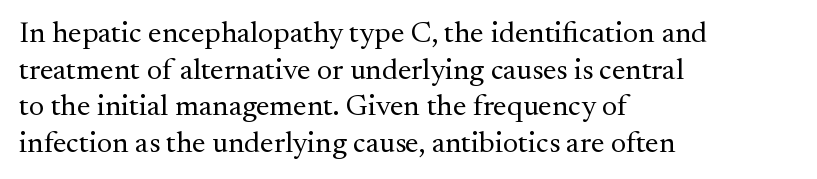
{"serif": "yes", "italic": "no", "bold": "no", "weight": "regular", "width": "normal", "stroke_contrast": "medium", "x_height": "small", "monospaced": "no", "underline": "no", "align": "left", "line_spacing_ratio": 1.22, "letter_spacing": "normal", "letter_spacing_em": 0.0, "glyph_px": 30}
